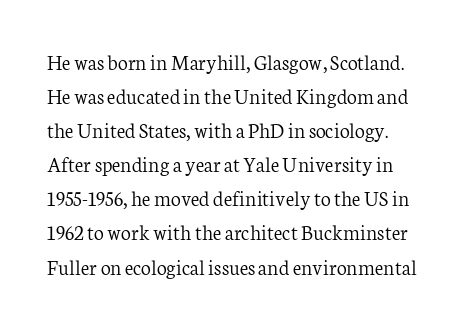
Q: Is the text bold? A: No.
Q: Is the text italic (slanted)? A: No, it is upright.
Q: Is the text underlined? A: No.
Q: Is the spacing between letters normal or unusually wide? A: Normal.
Q: Is the spacing between lines tight, normal or loose? A: Normal.
